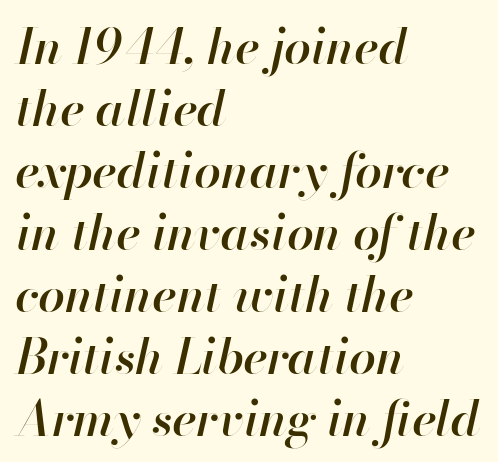
{"italic": "yes", "lean": "right", "slant_degrees": 13, "bold": "semi", "weight": "semibold", "width": "normal", "stroke_contrast": "high", "x_height": "small", "monospaced": "no", "underline": "no", "align": "left", "line_spacing": "normal", "line_spacing_ratio": 1.29, "letter_spacing": "normal", "letter_spacing_em": 0.0, "glyph_px": 48}
